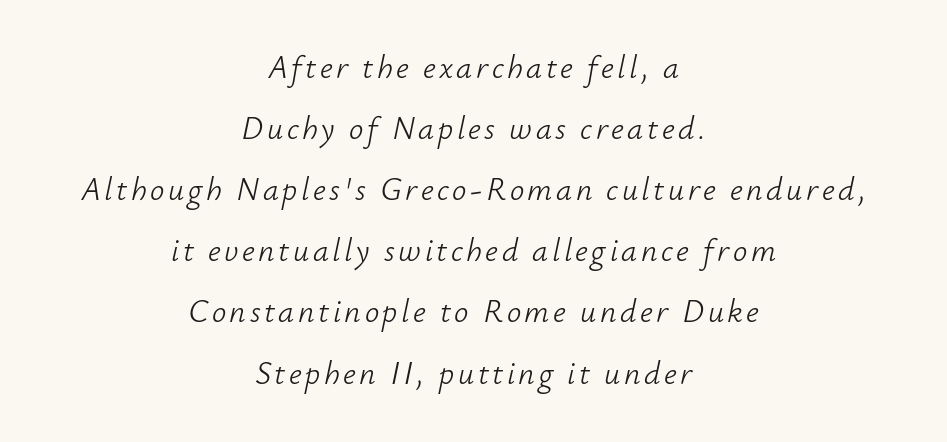
The image shows 32 px light type, italic (leaning right); set centered, loose line spacing (1.91x), not underlined; low stroke contrast and a small x-height.
